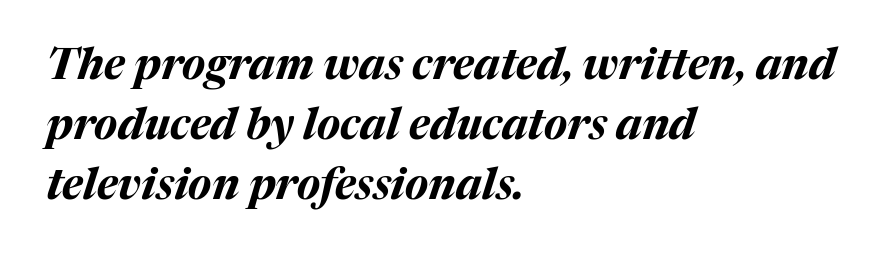
{"italic": "yes", "lean": "right", "slant_degrees": 17, "bold": "yes", "weight": "bold", "width": "normal", "stroke_contrast": "medium", "x_height": "medium", "monospaced": "no", "underline": "no", "align": "left", "line_spacing": "normal", "line_spacing_ratio": 1.39, "letter_spacing": "normal", "letter_spacing_em": 0.0, "glyph_px": 43}
